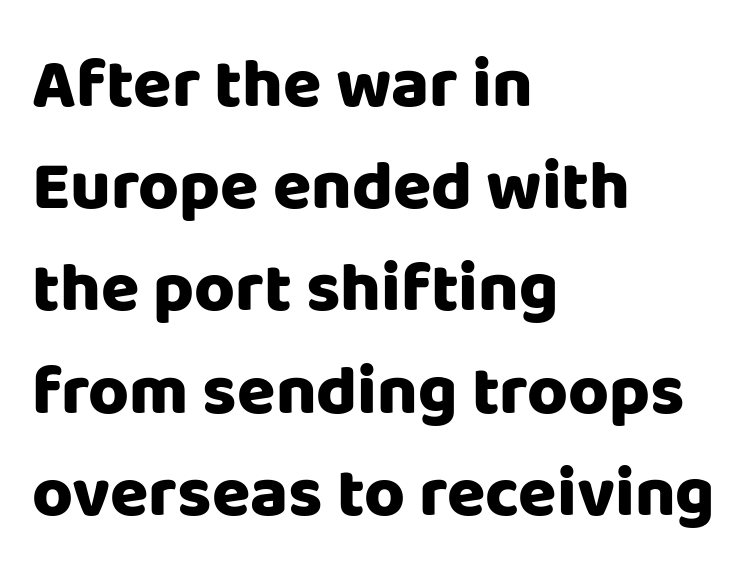
The image shows 70 px heavy sans-serif type, upright; set left-aligned, normal line spacing (1.46x), normal letter spacing, not underlined; low stroke contrast and a large x-height.
